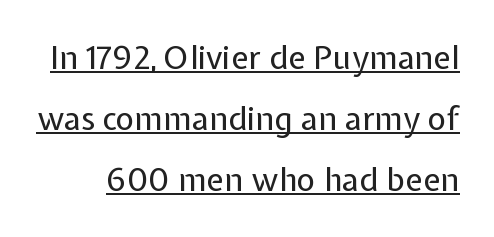
The image shows 32 px regular-weight sans-serif type, upright; set loose line spacing (1.91x), normal letter spacing, underlined; low stroke contrast and a medium x-height.
